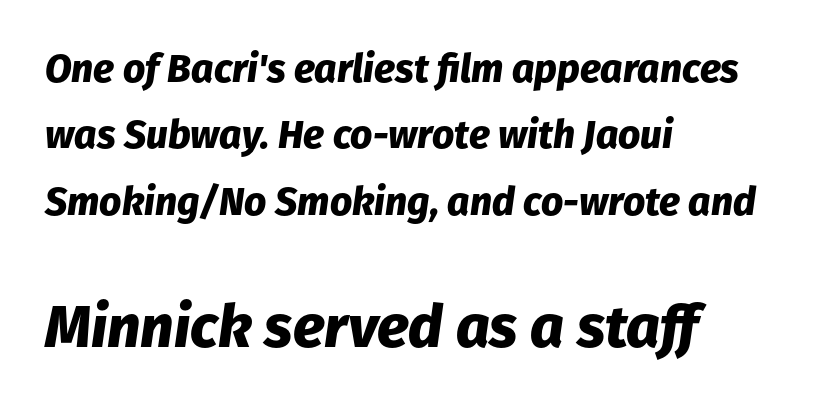
Q: Is the text bold? A: Yes.
Q: Is the text italic (slanted)? A: Yes, it leans right by about 8 degrees.
Q: Is the text underlined? A: No.
Q: How is the paragraph aligned? A: Left-aligned.
Q: Is the spacing between letters normal or unusually wide? A: Normal.
Q: Is the spacing between lines tight, normal or loose? A: Normal.
Q: Which block of text is set in a larger size, the first (top) or the second (bottom)? A: The second (bottom) one.
Q: Width (condensed, normal, or wide)? A: Normal.
Q: Stroke contrast? A: Low.
Q: x-height? A: Medium.
Q: Monospaced? A: No.
